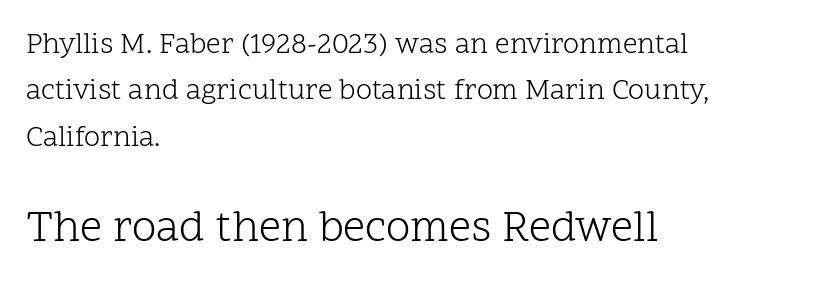
These lines are rendered in a variable-pitch font. The lettering holds an erect, upright posture throughout. Teacher's note: observe the even left margin — that is flush-left alignment. The rendering keeps characters at their native spacing. Stroke thickness stays within the range of a standard reading face or lighter. Regarding leading, the lines here are spaced in the standard way.
